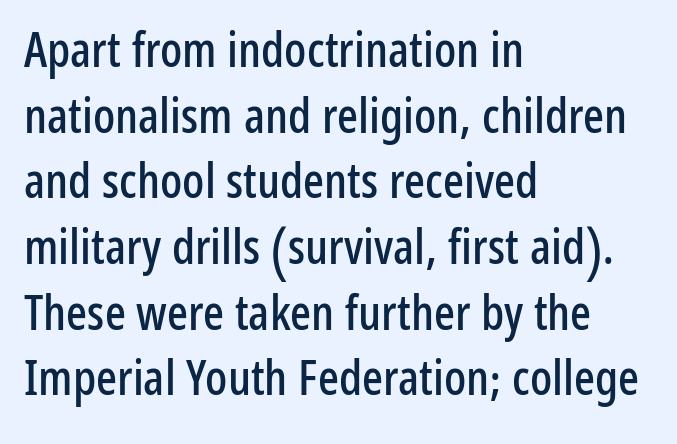
The image shows 49 px condensed sans-serif type, upright; set left-aligned, normal line spacing (1.34x), normal letter spacing, not underlined; low stroke contrast and a medium x-height.
